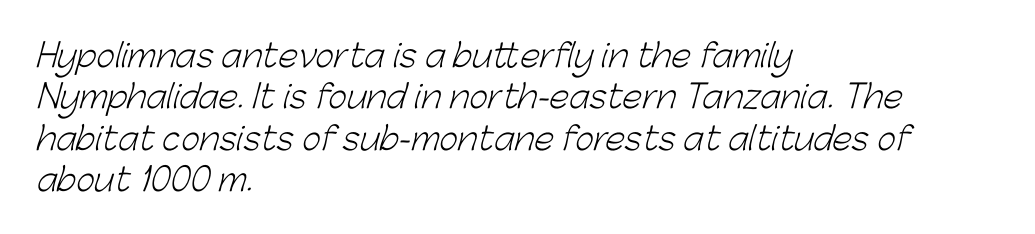
Vertical spacing — default. Proportional: the letters do not fall into vertical columns. Each word holds together tightly as a unit, with standard inter-letter gaps. The letterforms sit at book weight or below.
